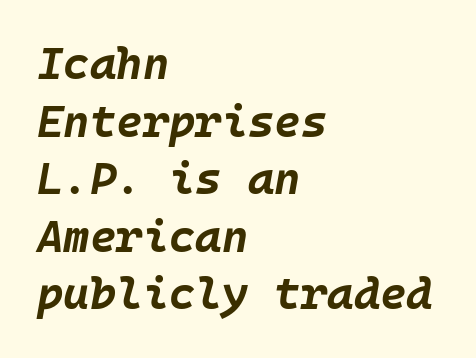
{"italic": "yes", "lean": "right", "slant_degrees": 10, "bold": "yes", "weight": "bold", "width": "normal", "stroke_contrast": "low", "x_height": "large", "underline": "no", "align": "left", "line_spacing": "normal", "line_spacing_ratio": 1.28, "letter_spacing": "normal", "letter_spacing_em": 0.0, "glyph_px": 45}
